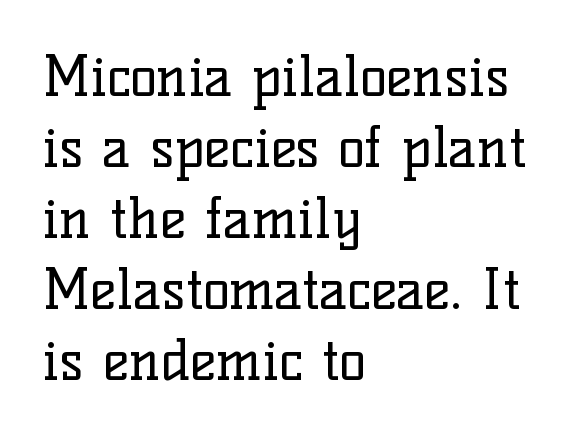
The image shows 56 px regular-weight serif type, upright; set left-aligned, normal line spacing (1.27x), normal letter spacing, not underlined; low stroke contrast and a medium x-height.
